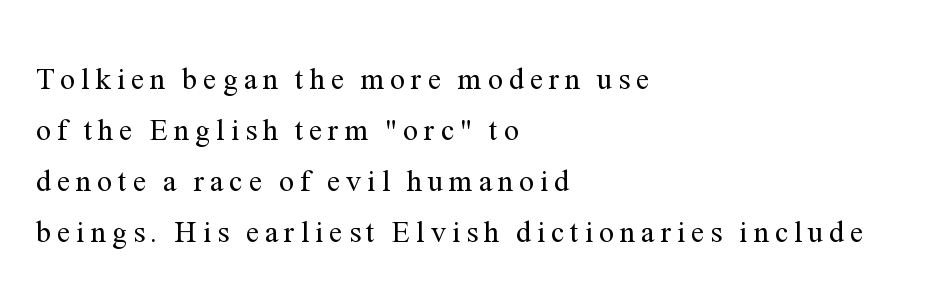
The image shows 30 px regular-weight serif type, upright; set left-aligned, normal line spacing (1.7x), unusually wide letter spacing (+0.2 em), not underlined; medium stroke contrast and a medium x-height.
